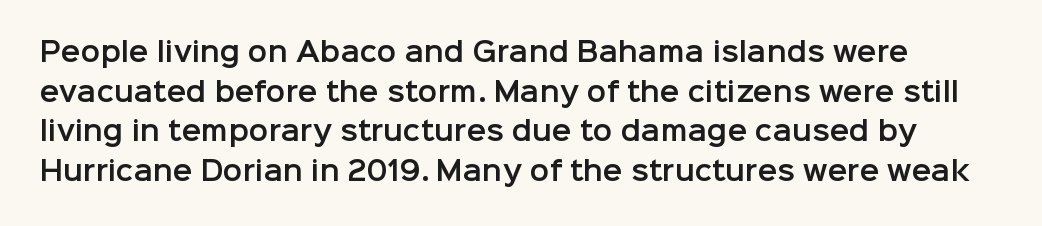
In terms of letterspacing, this is plain default setting. Regular leading. Lines of text with bare space underneath. Vertical strokes here are truly vertical.
